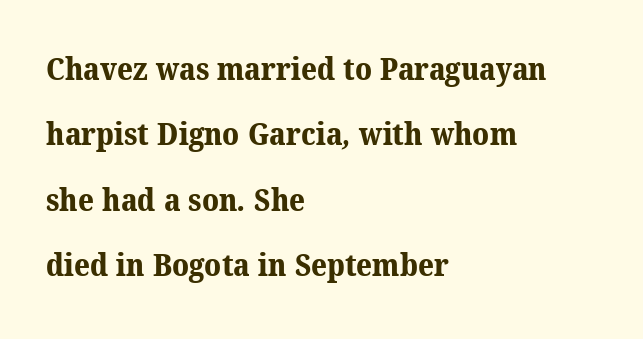
Q: Is the text bold? A: Yes.
Q: Is the typeface a serif or a sans-serif typeface? A: Serif.
Q: Is the text underlined? A: No.
Q: How is the paragraph aligned? A: Left-aligned.
Q: Is the spacing between letters normal or unusually wide? A: Normal.
Q: Is the spacing between lines tight, normal or loose? A: Loose.
Q: Width (condensed, normal, or wide)? A: Normal.
Q: Stroke contrast? A: Medium.
Q: x-height? A: Medium.
Q: Monospaced? A: No.
